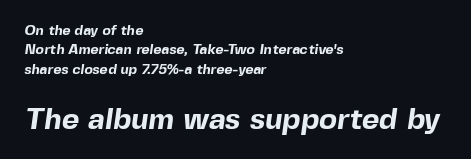
The image shows 30 px bold sans-serif type; set left-aligned, normal line spacing (1.38x), normal letter spacing, not underlined; the second (bottom) block is 2.14x larger; a medium x-height.
